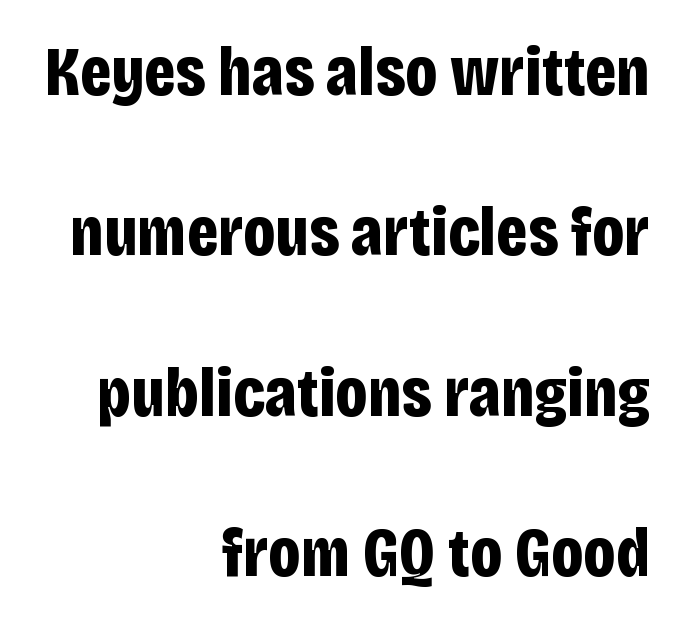
Q: Is the text bold? A: Yes.
Q: Is the text italic (slanted)? A: No, it is upright.
Q: Is the typeface a serif or a sans-serif typeface? A: Sans-serif.
Q: Is the text underlined? A: No.
Q: How is the paragraph aligned? A: Right-aligned.
Q: Is the spacing between letters normal or unusually wide? A: Normal.
Q: Is the spacing between lines tight, normal or loose? A: Loose.
Q: Width (condensed, normal, or wide)? A: Condensed.
Q: Stroke contrast? A: Low.
Q: x-height? A: Large.
Q: Monospaced? A: No.
